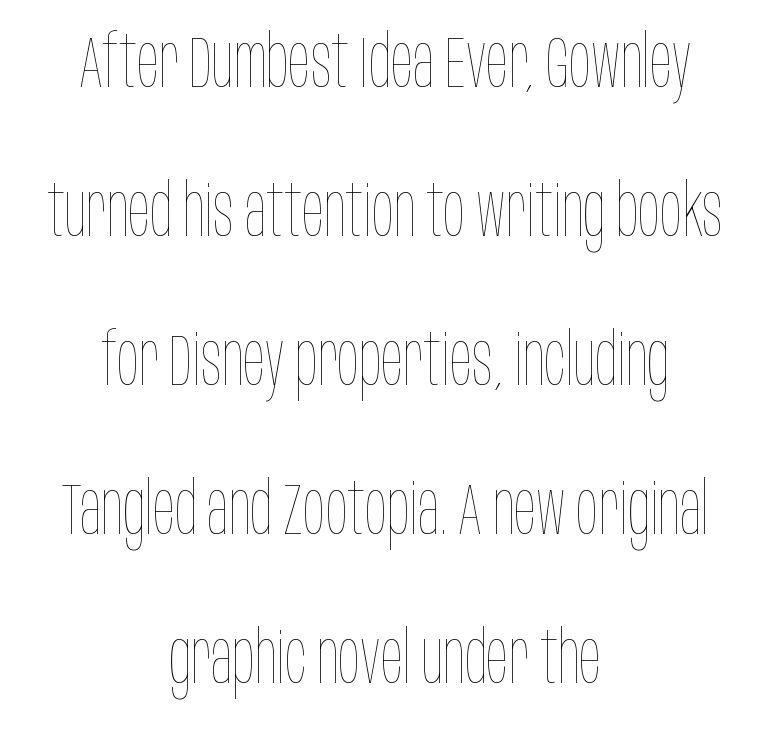
Layout note: lines centered. The font sits on the lighter half of the weight spectrum, regular included. Proportional: the letters do not fall into vertical columns. The specimen omits any rule beneath the text block's lines.
